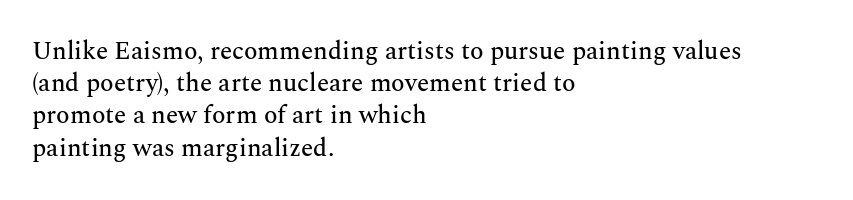
Q: Is the text italic (slanted)? A: No, it is upright.
Q: Is the text underlined? A: No.
Q: How is the paragraph aligned? A: Left-aligned.
Q: Is the spacing between letters normal or unusually wide? A: Normal.
Q: Is the spacing between lines tight, normal or loose? A: Normal.
